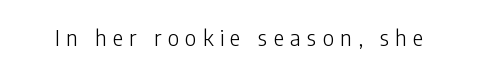
A bare baseline throughout the passage. The font is comparable to plain body text, perhaps lighter. These lines were composed using upright roman letters. The face used here is rendered with a markedly widened letterfit.
